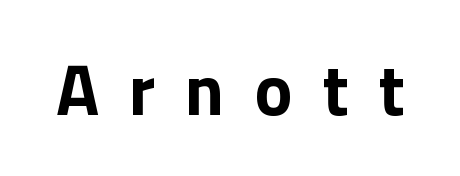
Q: Is the text bold? A: Yes.
Q: Is the text italic (slanted)? A: No, it is upright.
Q: Is the typeface a serif or a sans-serif typeface? A: Sans-serif.
Q: Is the text underlined? A: No.
Q: Is the spacing between letters normal or unusually wide? A: Unusually wide.
Q: Width (condensed, normal, or wide)? A: Normal.
Q: x-height? A: Medium.
Q: Monospaced? A: No.
